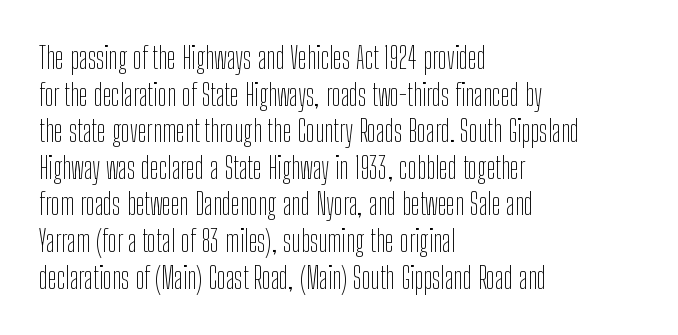
{"serif": "no", "italic": "no", "bold": "no", "weight": "thin", "width": "condensed", "stroke_contrast": "low", "x_height": "medium", "monospaced": "no", "underline": "no", "align": "left", "line_spacing_ratio": 1.22, "letter_spacing": "normal", "letter_spacing_em": 0.0, "glyph_px": 30}
